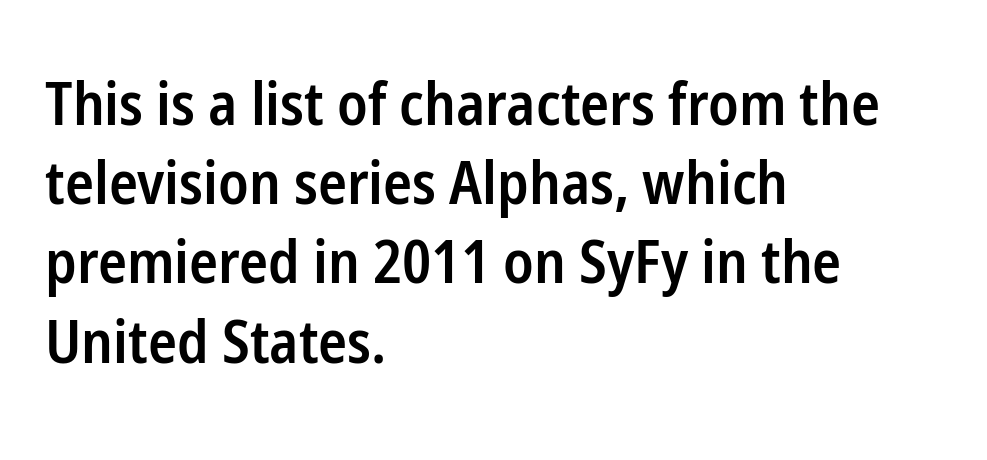
Q: Is the text bold? A: Semi-bold.
Q: Is the text italic (slanted)? A: No, it is upright.
Q: Is the typeface a serif or a sans-serif typeface? A: Sans-serif.
Q: Is the text underlined? A: No.
Q: How is the paragraph aligned? A: Left-aligned.
Q: Is the spacing between letters normal or unusually wide? A: Normal.
Q: Is the spacing between lines tight, normal or loose? A: Normal.
Q: Width (condensed, normal, or wide)? A: Condensed.
Q: Stroke contrast? A: Low.
Q: x-height? A: Medium.
Q: Monospaced? A: No.
